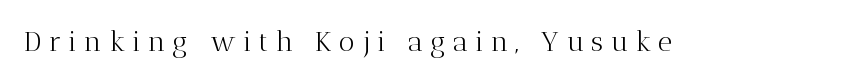
The image shows 28 px light serif type, upright; set unusually wide letter spacing (+0.25 em), not underlined; medium stroke contrast and a medium x-height.
